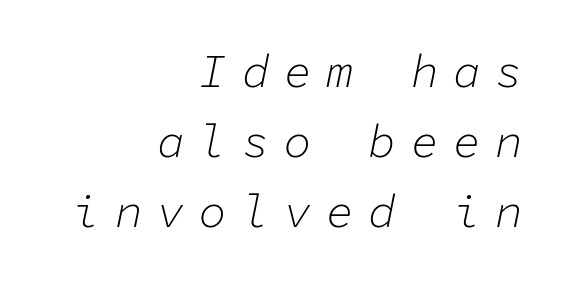
Unmarked baselines from the first word to the last. Here the designer chose a console-style face with uniform glyph widths. Which margin do the lines hug? The right one — the left edge is uneven. Inter-character spacing is expanded well beyond the font's built-in metrics.
